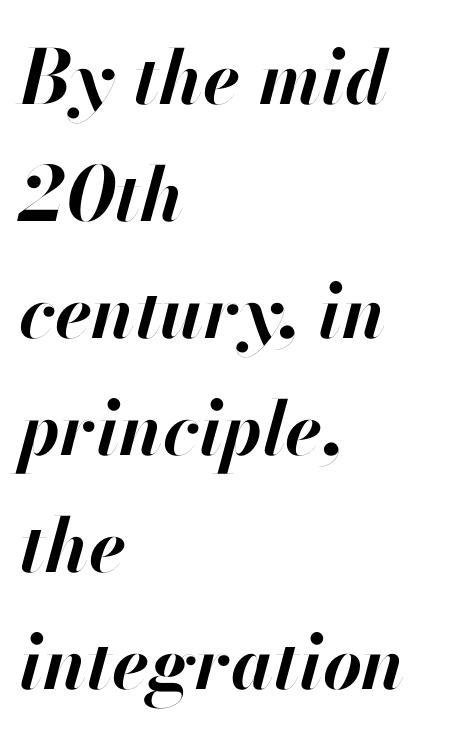
These lines keep a tight, regular rhythm from letter to letter. No word sits above an underline. The glyphs have the mass of a bold cut. Typeset ragged right — the left edge is the straight one.
